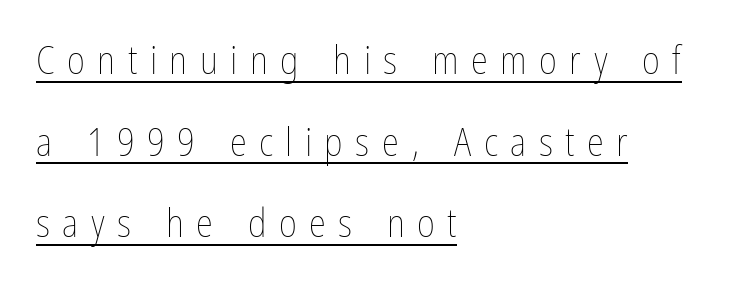
The image shows 39 px thin, condensed type, upright; set left-aligned, loose line spacing (2.09x), unusually wide letter spacing (+0.32 em), underlined; low stroke contrast and a medium x-height.
